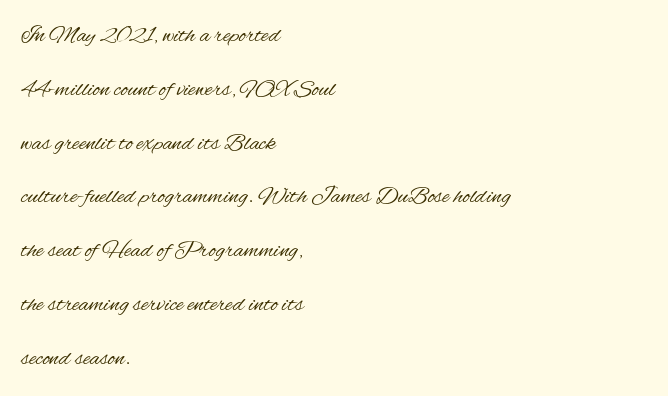
Q: Is the text bold? A: No.
Q: Is the text italic (slanted)? A: Yes.
Q: Is the text underlined? A: No.
Q: How is the paragraph aligned? A: Left-aligned.
Q: Is the spacing between letters normal or unusually wide? A: Normal.
Q: Is the spacing between lines tight, normal or loose? A: Loose.
